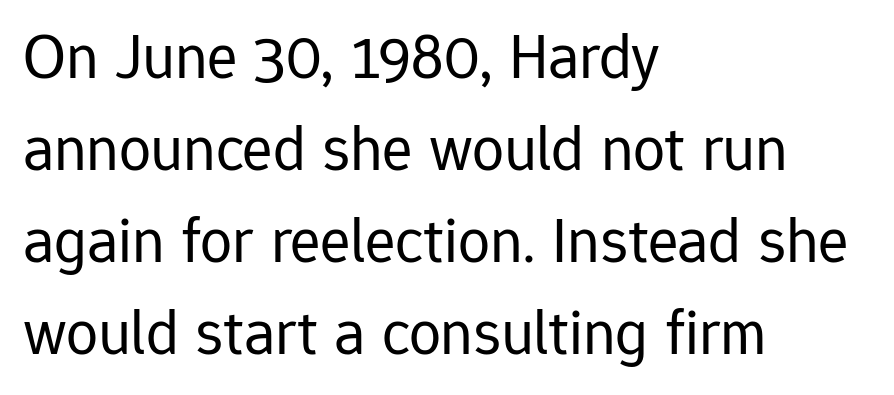
{"serif": "no", "italic": "no", "bold": "no", "weight": "regular", "width": "normal", "stroke_contrast": "low", "x_height": "medium", "monospaced": "no", "underline": "no", "align": "left", "line_spacing": "normal", "line_spacing_ratio": 1.44, "letter_spacing": "normal", "letter_spacing_em": 0.0, "glyph_px": 64}
